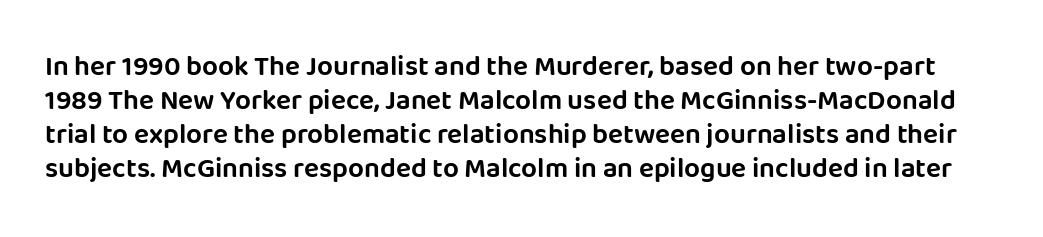
The image shows 28 px sans-serif type, upright; set line spacing 1.22x, normal letter spacing, not underlined; low stroke contrast and a large x-height.
